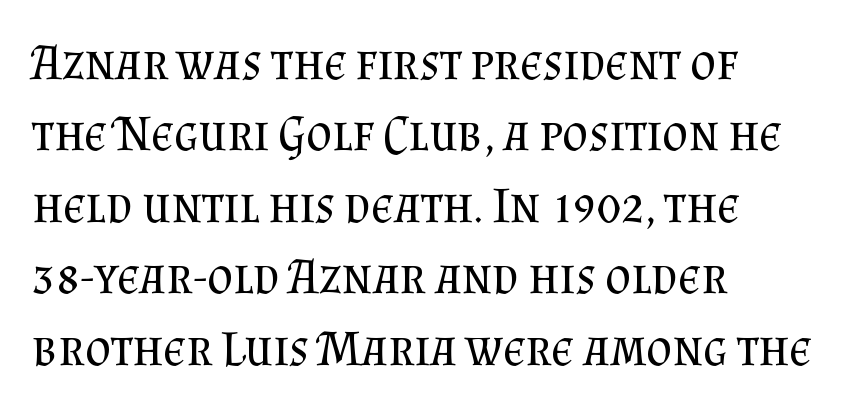
The glyphs in this specimen are seriffed. How are the letters spaced? Ordinarily, with no added tracking. Words float on clear page, feet unadorned. Spacing verdict: proportional, widths tailored to each character.
